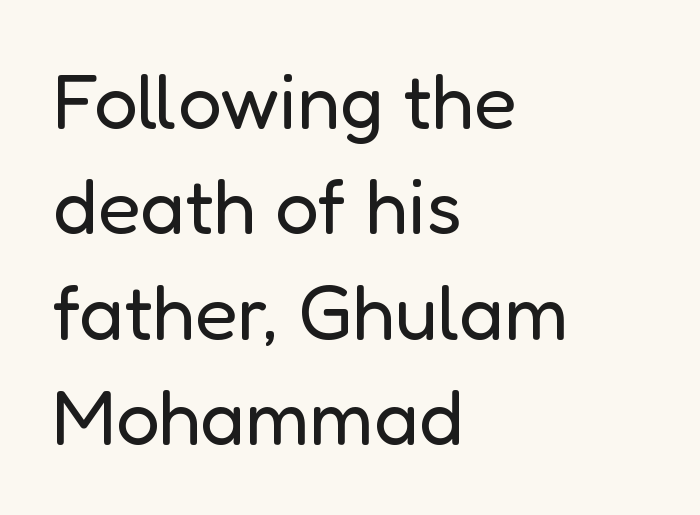
{"serif": "no", "italic": "no", "bold": "no", "weight": "regular", "width": "normal", "stroke_contrast": "low", "x_height": "medium", "monospaced": "no", "underline": "no", "align": "left", "line_spacing": "normal", "line_spacing_ratio": 1.35, "letter_spacing": "normal", "letter_spacing_em": 0.0, "glyph_px": 78}
